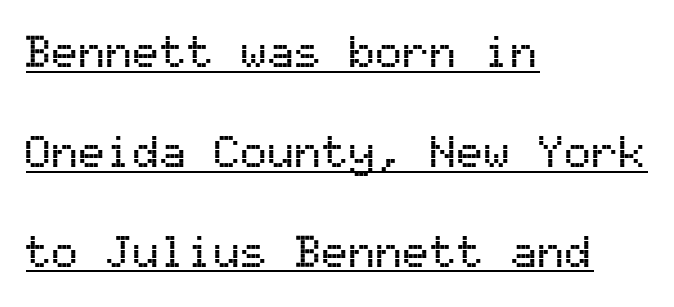
{"serif": "no", "italic": "no", "width": "normal", "stroke_contrast": "medium", "x_height": "medium", "monospaced": "yes", "underline": "yes", "align": "left", "line_spacing": "loose", "line_spacing_ratio": 2.22, "letter_spacing": "normal", "letter_spacing_em": 0.0, "glyph_px": 45}
